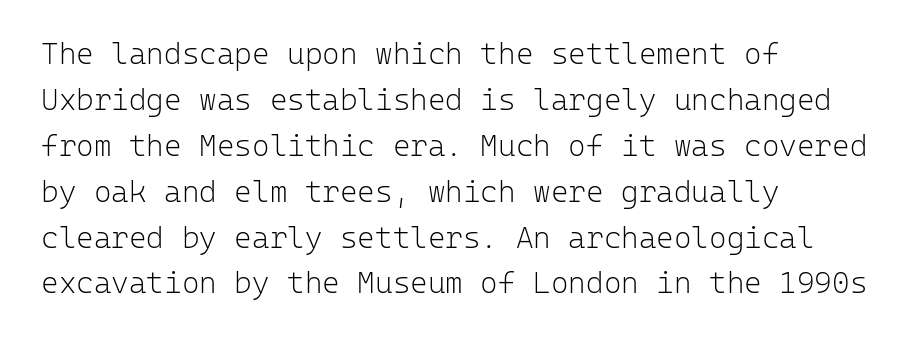
The image shows 30 px light sans-serif type, upright, monospaced; set left-aligned, normal line spacing (1.53x), normal letter spacing, not underlined; low stroke contrast and a medium x-height.
